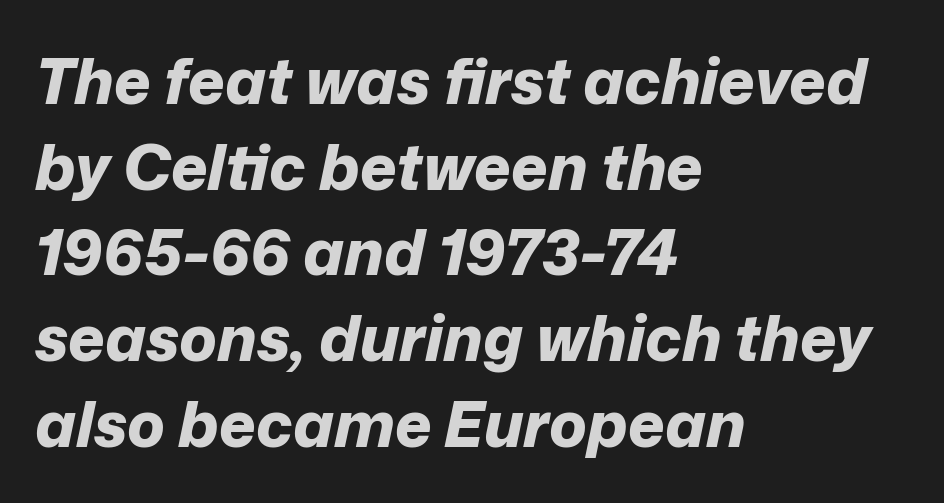
The typesetting leans heavy: a genuine bold. Where is the straight margin? On the left. How would I describe the line gaps? Plain and ordinary. The face used here is proportionally spaced, like ordinary book or web type. A bare baseline throughout the passage.
